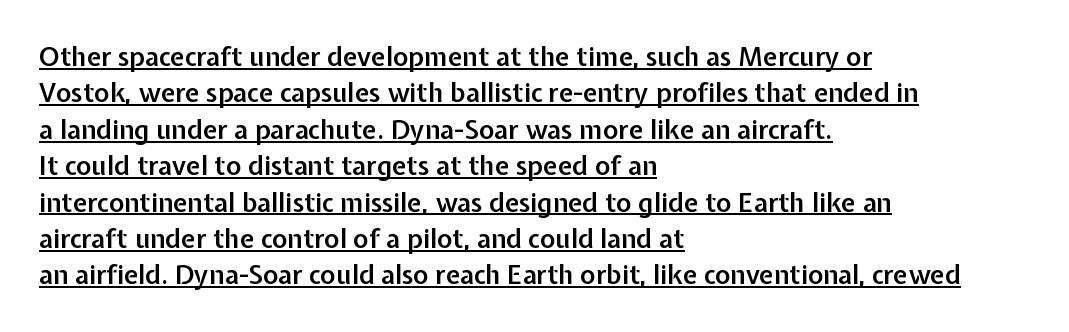
Q: Is the text bold? A: Semi-bold.
Q: Is the text italic (slanted)? A: No, it is upright.
Q: Is the text underlined? A: Yes.
Q: How is the paragraph aligned? A: Left-aligned.
Q: Is the spacing between letters normal or unusually wide? A: Normal.
Q: Is the spacing between lines tight, normal or loose? A: Normal.
